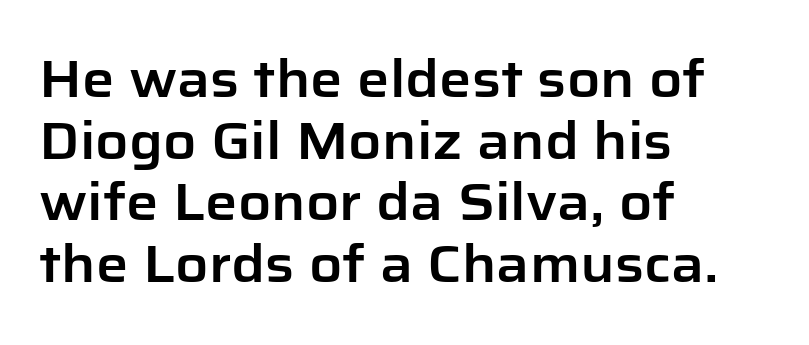
Q: Is the text italic (slanted)? A: No, it is upright.
Q: Is the typeface a serif or a sans-serif typeface? A: Sans-serif.
Q: Is the text underlined? A: No.
Q: How is the paragraph aligned? A: Left-aligned.
Q: Is the spacing between letters normal or unusually wide? A: Normal.
Q: Width (condensed, normal, or wide)? A: Normal.
Q: Stroke contrast? A: Low.
Q: x-height? A: Medium.
Q: Monospaced? A: No.
